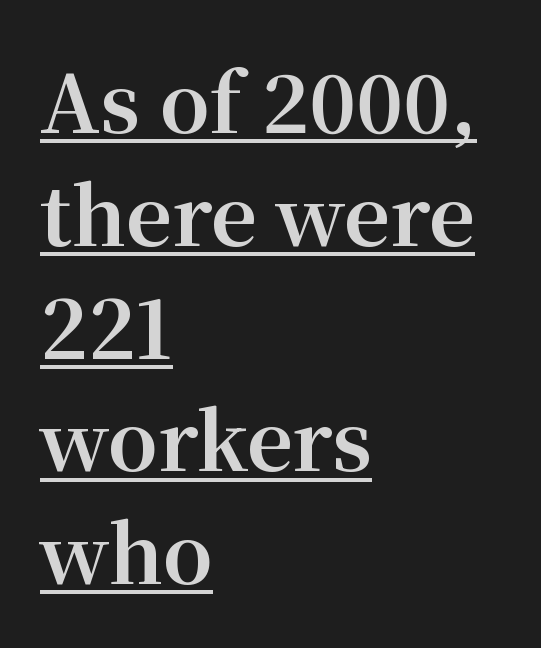
Leading matches the norm, producing a regular column. In terms of letterform style, serifs are clearly present. Quick note: underline on. The characters look thick and weighty, a clear bold. Nope, not italic — everything's standing straight. Nobody touched the tracking dial on this one.
